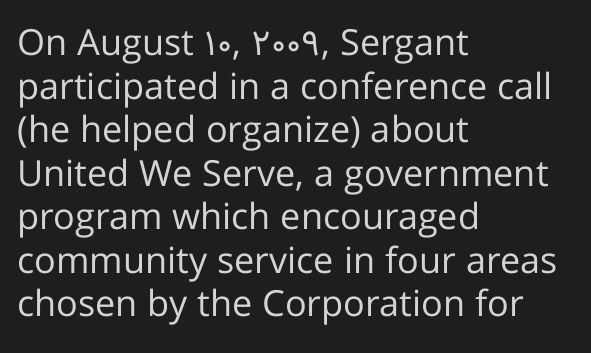
If you drew a line through each stem, it would be perfectly vertical. Regarding serifs, this sample does without them. Is this a heavy cut? Hardly; it is regular or lighter. No word sits above an underline.
